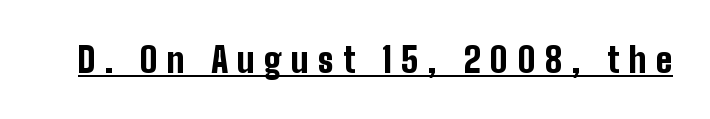
Q: Is the text bold? A: Yes.
Q: Is the text italic (slanted)? A: No, it is upright.
Q: Is the typeface a serif or a sans-serif typeface? A: Sans-serif.
Q: Is the text underlined? A: Yes.
Q: Is the spacing between letters normal or unusually wide? A: Unusually wide.
Q: Width (condensed, normal, or wide)? A: Condensed.
Q: Stroke contrast? A: Low.
Q: x-height? A: Medium.
Q: Monospaced? A: No.
